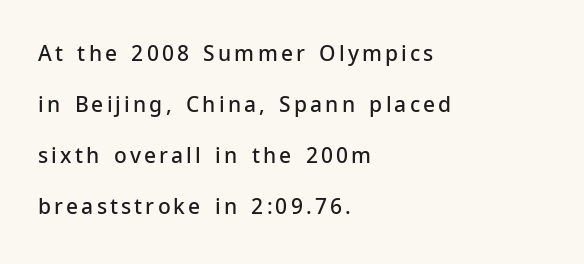
These lines stack with their left ends in a neat column. Bare-footed words on every line. Strokes here are thickened, but only to semibold level. Regarding leading, the lines here are spaced well apart.
